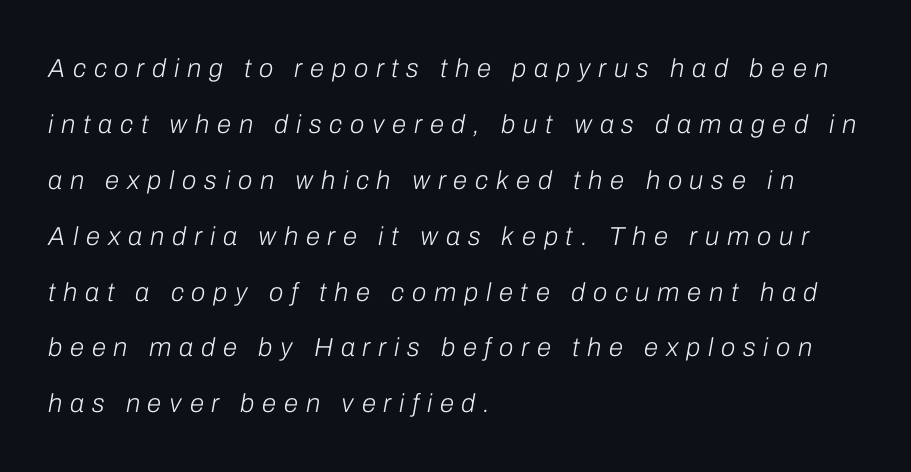
The image shows 26 px text type, italic (leaning right); set left-aligned, loose line spacing (2.15x), unusually wide letter spacing (+0.3 em), not underlined.
